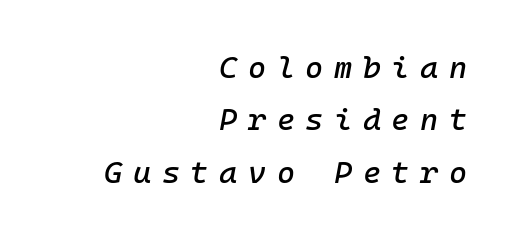
Q: Is the text italic (slanted)? A: Yes, it leans right by about 10 degrees.
Q: Is the text underlined? A: No.
Q: How is the paragraph aligned? A: Right-aligned.
Q: Is the spacing between letters normal or unusually wide? A: Unusually wide.
Q: Is the spacing between lines tight, normal or loose? A: Normal.
Q: Width (condensed, normal, or wide)? A: Normal.
Q: Stroke contrast? A: Low.
Q: x-height? A: Medium.
Q: Monospaced? A: Yes.
